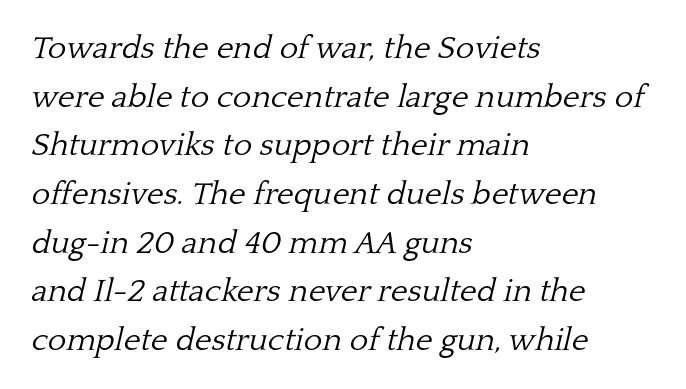
The image shows 32 px light serif type, italic (leaning right); set left-aligned, normal line spacing (1.52x), normal letter spacing, not underlined; low stroke contrast and a medium x-height.
